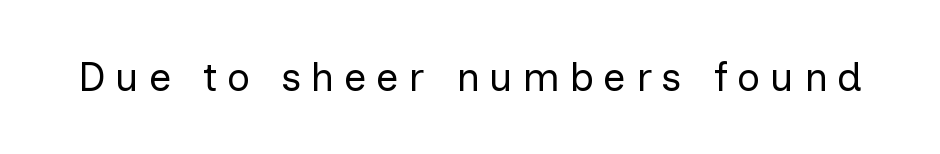
{"serif": "no", "italic": "no", "bold": "no", "weight": "regular", "width": "normal", "stroke_contrast": "low", "x_height": "medium", "monospaced": "no", "underline": "no", "letter_spacing": "wide", "letter_spacing_em": 0.24, "glyph_px": 40}
